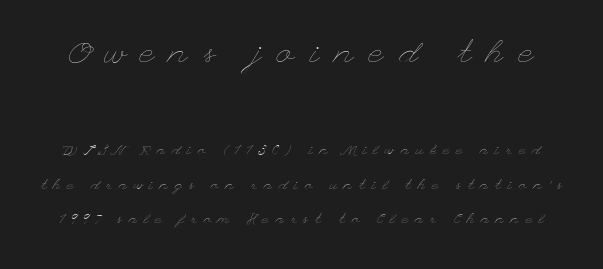
The image shows 32 px thin, wide type; set loose line spacing (2.46x), unusually wide letter spacing (+0.49 em), not underlined; the first (top) block is 2.29x larger; low stroke contrast and a small x-height.
